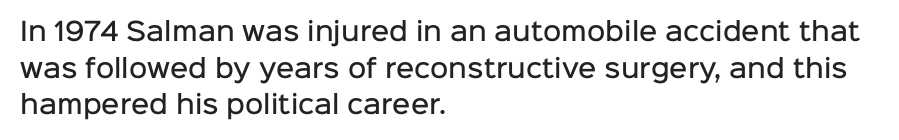
Q: Is the text bold? A: Semi-bold.
Q: Is the text italic (slanted)? A: No, it is upright.
Q: Is the text underlined? A: No.
Q: How is the paragraph aligned? A: Left-aligned.
Q: Is the spacing between letters normal or unusually wide? A: Normal.
Q: Is the spacing between lines tight, normal or loose? A: Normal.
